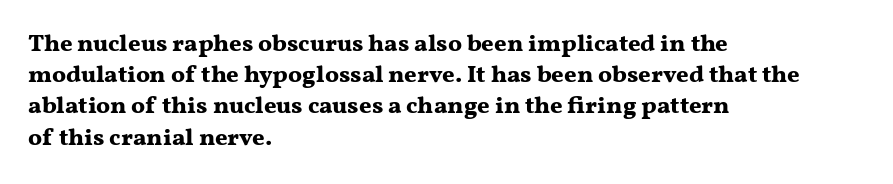
Q: Is the text bold? A: Yes.
Q: Is the text italic (slanted)? A: No, it is upright.
Q: Is the text underlined? A: No.
Q: How is the paragraph aligned? A: Left-aligned.
Q: Is the spacing between letters normal or unusually wide? A: Normal.
Q: Is the spacing between lines tight, normal or loose? A: Normal.
